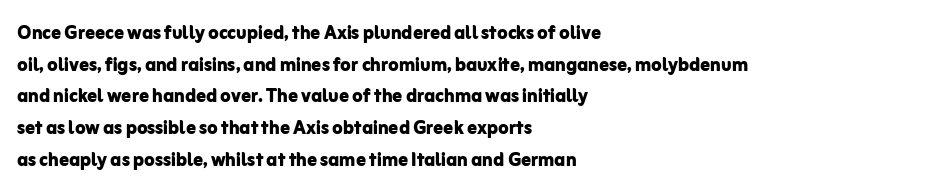
{"italic": "no", "bold": "yes", "underline": "no", "align": "left", "line_spacing": "normal", "line_spacing_ratio": 1.32, "letter_spacing": "normal", "letter_spacing_em": 0.0, "glyph_px": 24}
